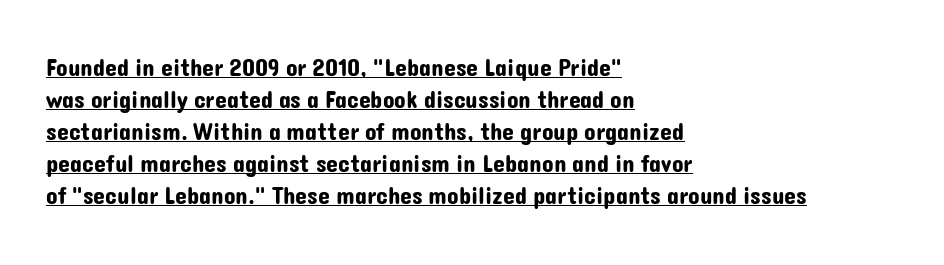
Q: Is the text italic (slanted)? A: No, it is upright.
Q: Is the text underlined? A: Yes.
Q: How is the paragraph aligned? A: Left-aligned.
Q: Is the spacing between letters normal or unusually wide? A: Normal.
Q: Is the spacing between lines tight, normal or loose? A: Normal.
